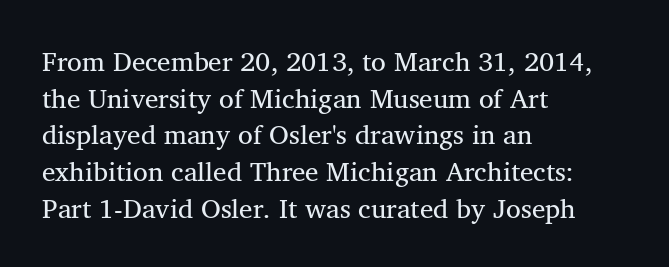
{"italic": "no", "bold": "no", "underline": "no", "align": "left", "line_spacing": "normal", "line_spacing_ratio": 1.36, "letter_spacing": "normal", "letter_spacing_em": 0.0, "glyph_px": 27}
